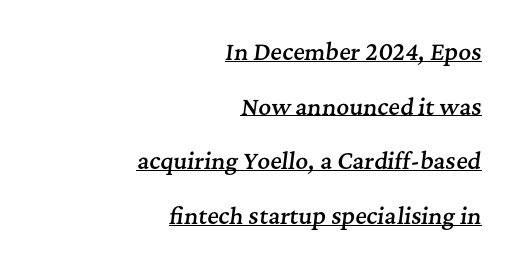
Q: Is the text bold? A: Semi-bold.
Q: Is the text italic (slanted)? A: Yes, it leans right by about 7 degrees.
Q: Is the text underlined? A: Yes.
Q: How is the paragraph aligned? A: Right-aligned.
Q: Is the spacing between letters normal or unusually wide? A: Normal.
Q: Is the spacing between lines tight, normal or loose? A: Loose.
